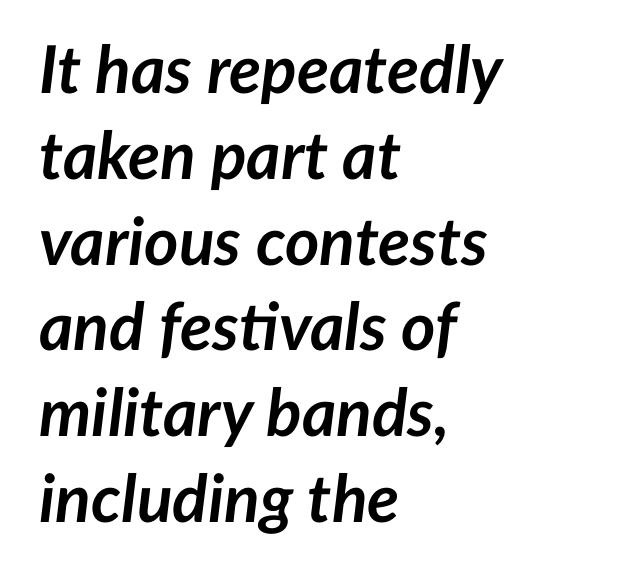
Q: Is the text bold? A: Yes.
Q: Is the text italic (slanted)? A: Yes, it leans right by about 7 degrees.
Q: Is the text underlined? A: No.
Q: How is the paragraph aligned? A: Left-aligned.
Q: Is the spacing between letters normal or unusually wide? A: Normal.
Q: Is the spacing between lines tight, normal or loose? A: Normal.
Q: Width (condensed, normal, or wide)? A: Normal.
Q: Stroke contrast? A: Low.
Q: x-height? A: Medium.
Q: Monospaced? A: No.
